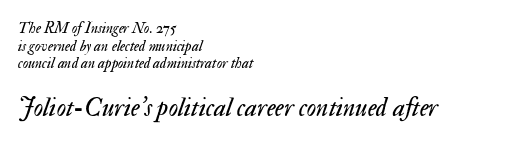
The image shows 26 px text type, italic (leaning right); set left-aligned, line spacing 1.17x, normal letter spacing, not underlined; the second (bottom) block is 1.73x larger.
